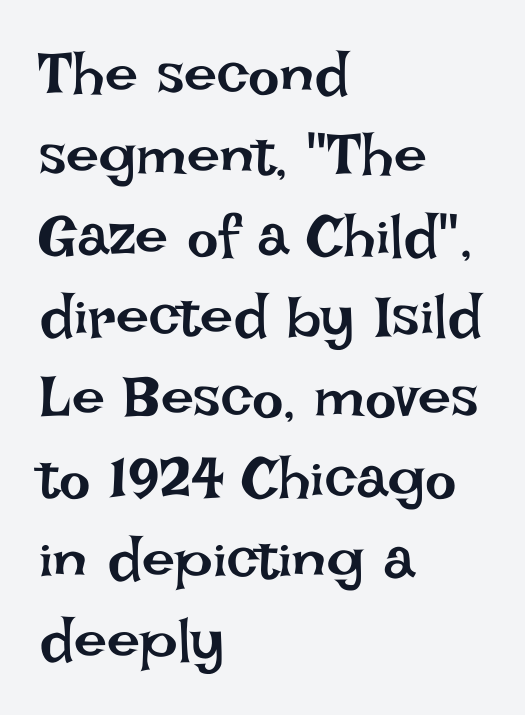
The image shows 59 px regular-weight type, upright; set left-aligned, normal line spacing (1.37x), normal letter spacing, not underlined; low stroke contrast and a large x-height.
